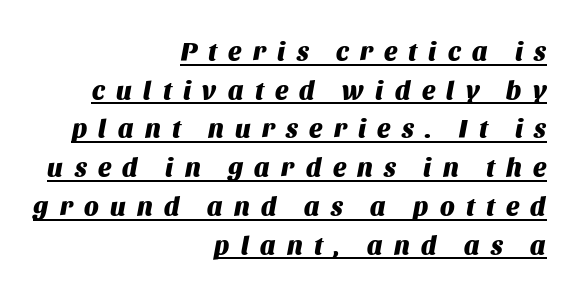
Looking at the ascenders, they clearly lean. A typographer would call this underscored text. Inter-character spacing is expanded well beyond the font's built-in metrics. The rendering uses a bold face; every stroke is thick and dark.
